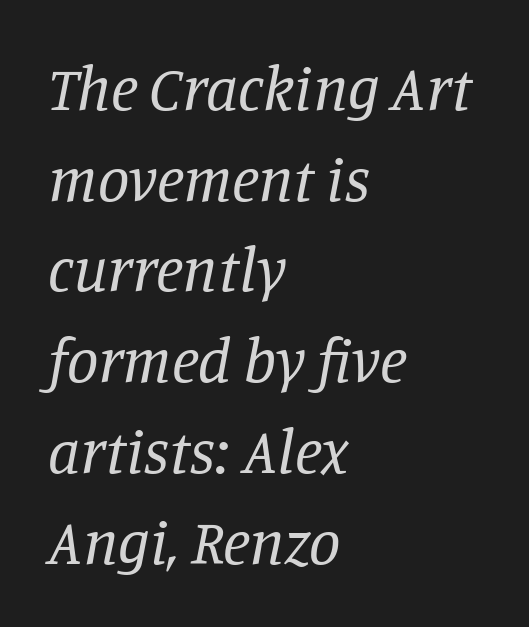
The image shows 63 px regular-weight serif type, italic (leaning right); set left-aligned, normal line spacing (1.44x), normal letter spacing, not underlined; low stroke contrast and a large x-height.
